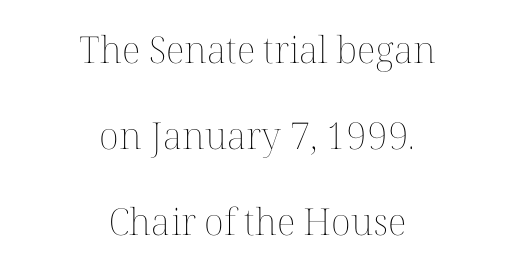
A typesetter would call this leading open, well beyond the default. You could call the tracking neutral — neither tight nor loose. The letters stand straight up with perfectly vertical stems. Nobody drew a line under any word here.
